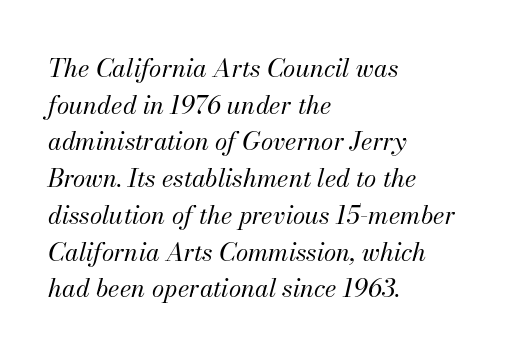
Short note: letters normally spaced. The strokes are not fattened; the text isn't bold. The text block is weighted toward the left margin, trailing off unevenly rightward. These lines were composed using italics. Leading: standard. The area under the type is left untouched.
